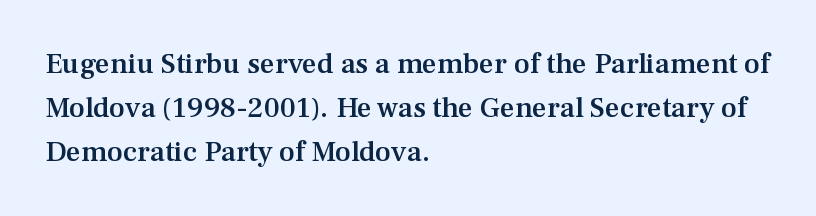
{"serif": "yes", "italic": "no", "bold": "semi", "weight": "semibold", "width": "normal", "stroke_contrast": "medium", "x_height": "medium", "monospaced": "no", "underline": "no", "align": "left", "line_spacing": "normal", "line_spacing_ratio": 1.51, "letter_spacing": "normal", "letter_spacing_em": 0.0, "glyph_px": 29}
